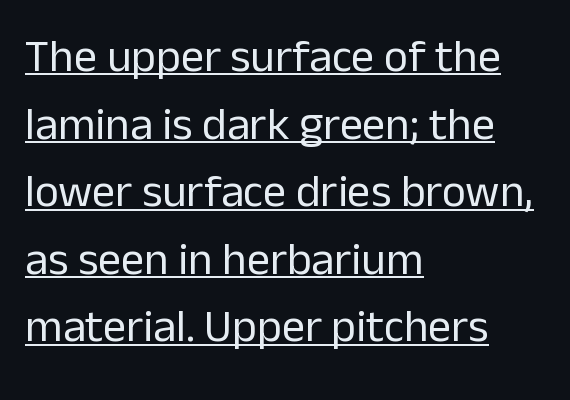
The image shows 46 px regular-weight sans-serif type, upright; set left-aligned, normal line spacing (1.47x), normal letter spacing, underlined; low stroke contrast and a medium x-height.
